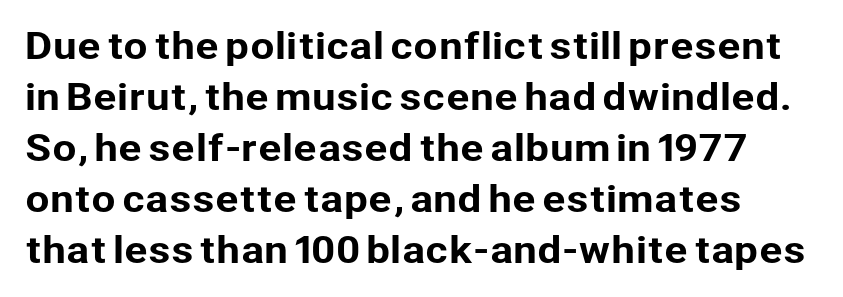
The image shows 35 px sans-serif type, upright; set normal line spacing (1.46x), normal letter spacing, not underlined; low stroke contrast and a medium x-height.
